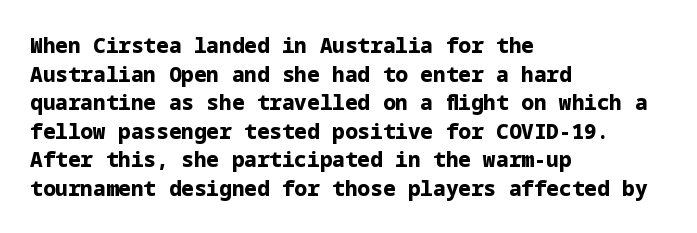
Notice how descenders clear the ascenders below comfortably — that's standard leading. Clear beneath every line of the passage. These lines are set flush left with a ragged right edge. The type sits square on the baseline with zero lean. Each word holds together tightly as a unit, with standard inter-letter gaps.
